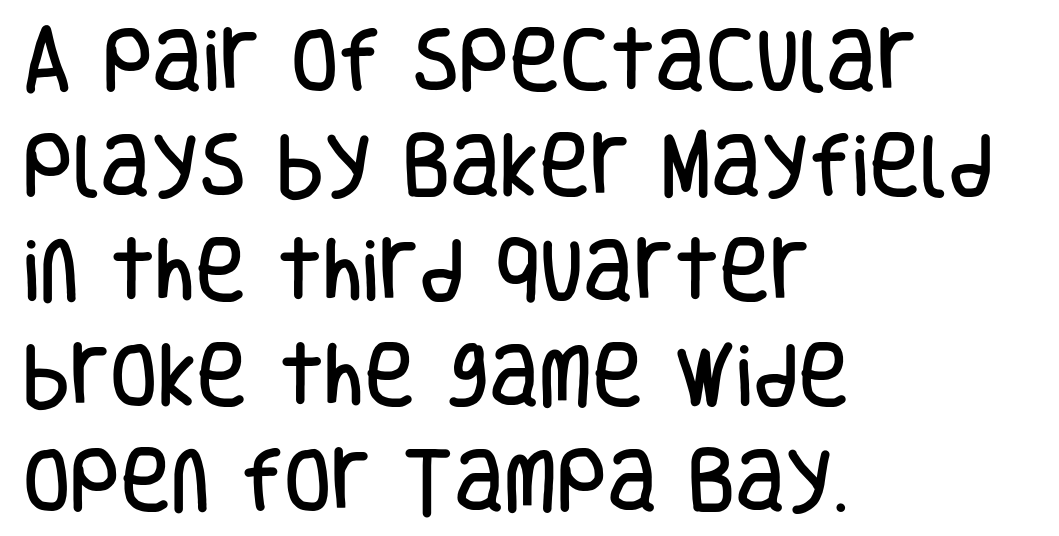
Each word holds together tightly as a unit, with standard inter-letter gaps. What's the leading like? Ordinary, nothing unusual. Compared with a centered layout, this one pins lines to the left instead. The passage shown is not underscored anywhere. You could not count columns in this text — the font is proportionally spaced.
